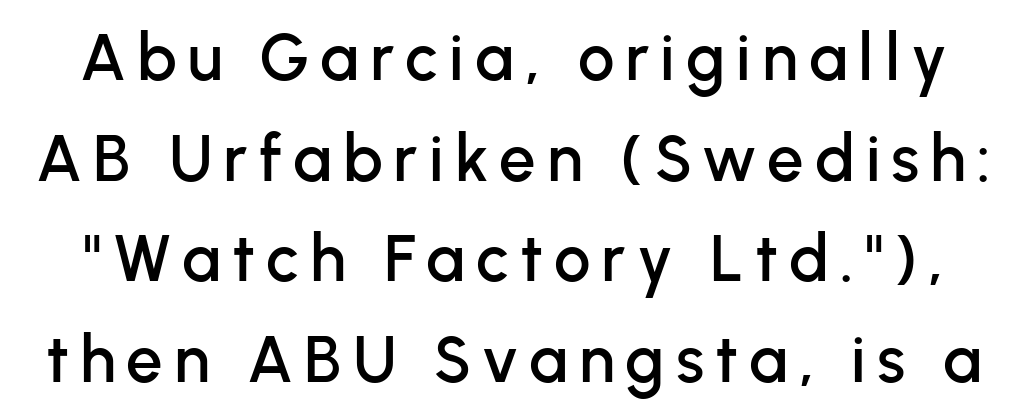
Varying glyph widths throughout — classic text-font behaviour. Normally led — the rows are evenly, conventionally spaced. Note: no serifs on the glyphs. Nope, not italic — everything's standing straight. The gap between lines stays unmarked.
